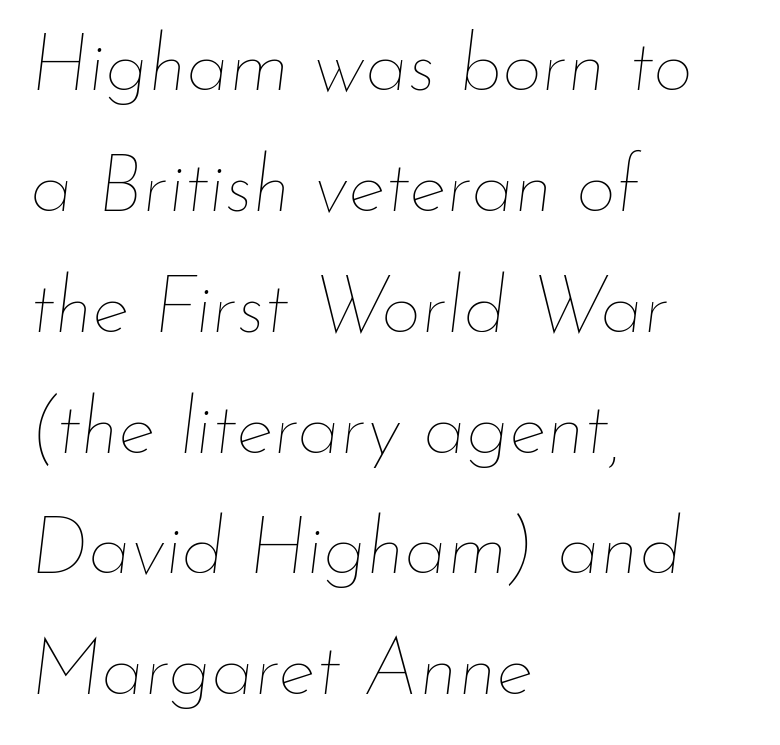
Q: Is the text bold? A: No.
Q: Is the text italic (slanted)? A: Yes, it leans right by about 7 degrees.
Q: Is the text underlined? A: No.
Q: How is the paragraph aligned? A: Left-aligned.
Q: Is the spacing between letters normal or unusually wide? A: Normal.
Q: Is the spacing between lines tight, normal or loose? A: Normal.
Q: Width (condensed, normal, or wide)? A: Normal.
Q: Stroke contrast? A: Low.
Q: x-height? A: Small.
Q: Monospaced? A: No.
